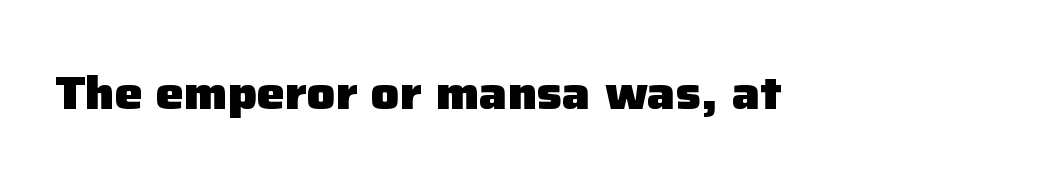
This rendering leaves character spacing at its baseline value. The face used here has the dense, thick strokes of a bold. Look at the bottom of the vertical strokes: they stop flat, with no serifs. The rendering uses natural spacing where letterforms have individual widths.
